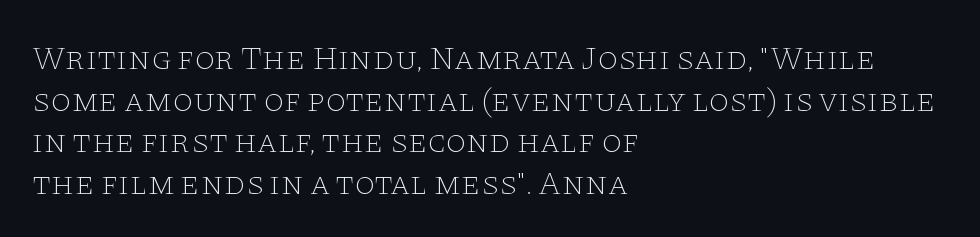
The image shows 33 px thin, wide serif type, upright; set left-aligned, normal line spacing (1.26x), normal letter spacing, not underlined; low stroke contrast and a large x-height.
